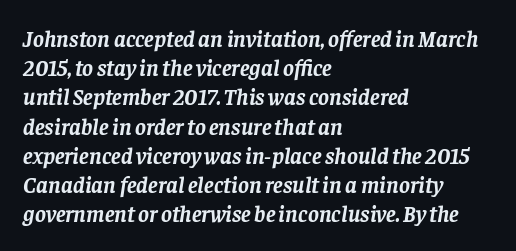
Honestly, the row spacing looks completely unremarkable. Glance below the letters and you will spot only blank space. The paragraph has a hard left edge and a soft right edge. Heft: maximum for text — a bold.
